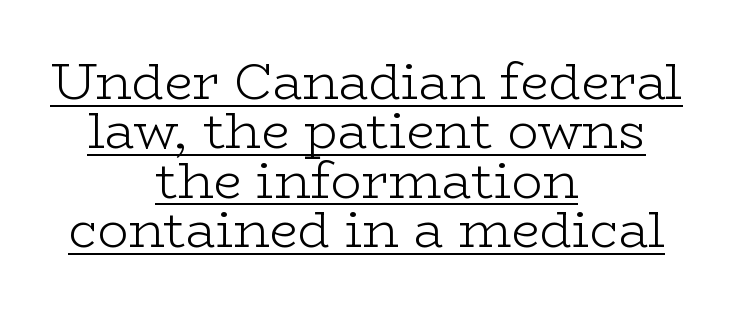
Compared with typical body copy, the letter spacing here is the same. Looks like someone drew a line under every word here. The passage shown is typed in a proportional face where columns would drift. Does the lettering tilt? It doesn't — this is upright. Reading down the column, the eye jumps only a short way to each next line.
